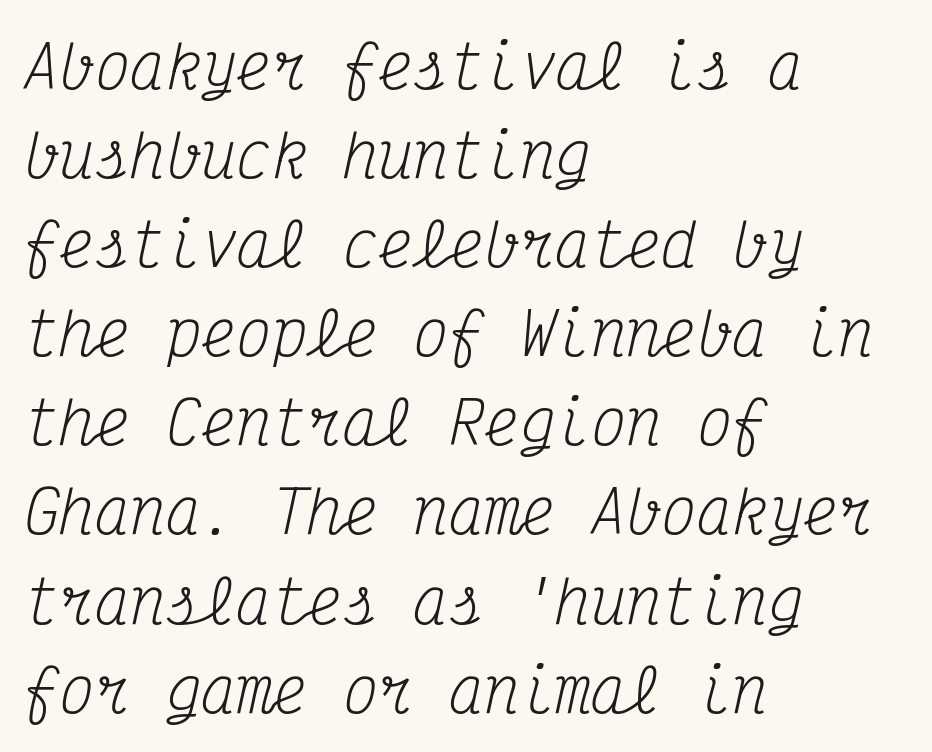
The image shows 59 px regular-weight, condensed serif type, italic (leaning right), monospaced; set left-aligned, normal line spacing (1.51x), normal letter spacing, not underlined; medium stroke contrast and a medium x-height.
